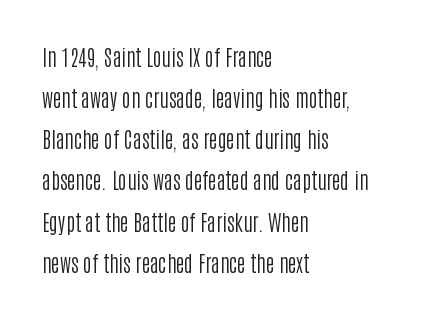
The image shows 21 px text type, upright; set left-aligned, loose line spacing (1.96x), normal letter spacing, not underlined.
